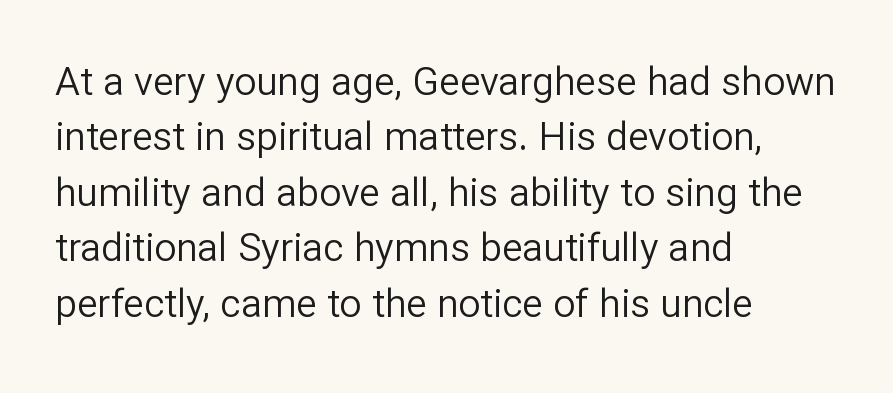
Q: Is the text bold? A: No.
Q: Is the text italic (slanted)? A: No, it is upright.
Q: Is the typeface a serif or a sans-serif typeface? A: Sans-serif.
Q: Is the text underlined? A: No.
Q: How is the paragraph aligned? A: Left-aligned.
Q: Is the spacing between letters normal or unusually wide? A: Normal.
Q: Is the spacing between lines tight, normal or loose? A: Normal.
Q: Width (condensed, normal, or wide)? A: Normal.
Q: Stroke contrast? A: Low.
Q: x-height? A: Medium.
Q: Monospaced? A: No.
